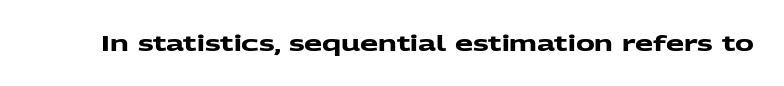
On the weight axis this lands at bold, roughly 700. Spacing between characters is what you'd get straight out of the box. Check under the words: just untouched page.
